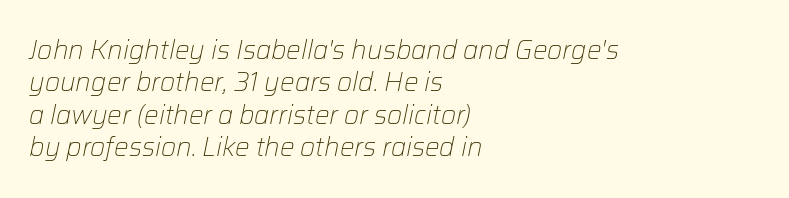
{"italic": "yes", "lean": "right", "slant_degrees": 12, "bold": "no", "underline": "no", "align": "left", "line_spacing": "normal", "line_spacing_ratio": 1.25, "letter_spacing": "normal", "letter_spacing_em": 0.0, "glyph_px": 26}
